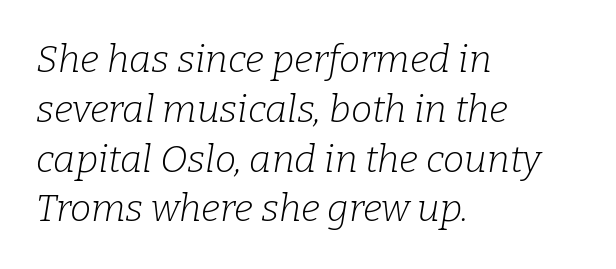
Q: Is the text bold? A: No.
Q: Is the text italic (slanted)? A: Yes, it leans right by about 9 degrees.
Q: Is the typeface a serif or a sans-serif typeface? A: Serif.
Q: Is the text underlined? A: No.
Q: How is the paragraph aligned? A: Left-aligned.
Q: Is the spacing between letters normal or unusually wide? A: Normal.
Q: Is the spacing between lines tight, normal or loose? A: Normal.
Q: Width (condensed, normal, or wide)? A: Normal.
Q: Stroke contrast? A: Low.
Q: x-height? A: Medium.
Q: Monospaced? A: No.
